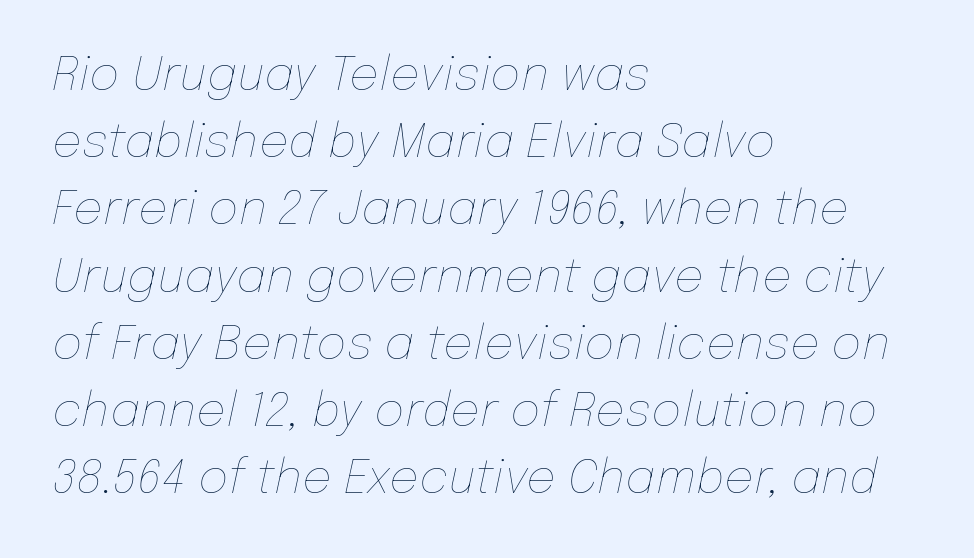
The text carries the slant typical of an italic or oblique font. Stems here are at most as thick as an everyday book face. There is no visible air inserted between adjacent glyphs. Glance below the letters and you will spot only blank space. Line beginnings align vertically; line endings do not.
